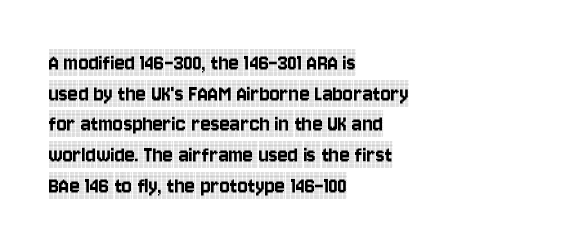
Q: Is the text italic (slanted)? A: No, it is upright.
Q: Is the text underlined? A: No.
Q: How is the paragraph aligned? A: Left-aligned.
Q: Is the spacing between letters normal or unusually wide? A: Normal.
Q: Is the spacing between lines tight, normal or loose? A: Normal.
